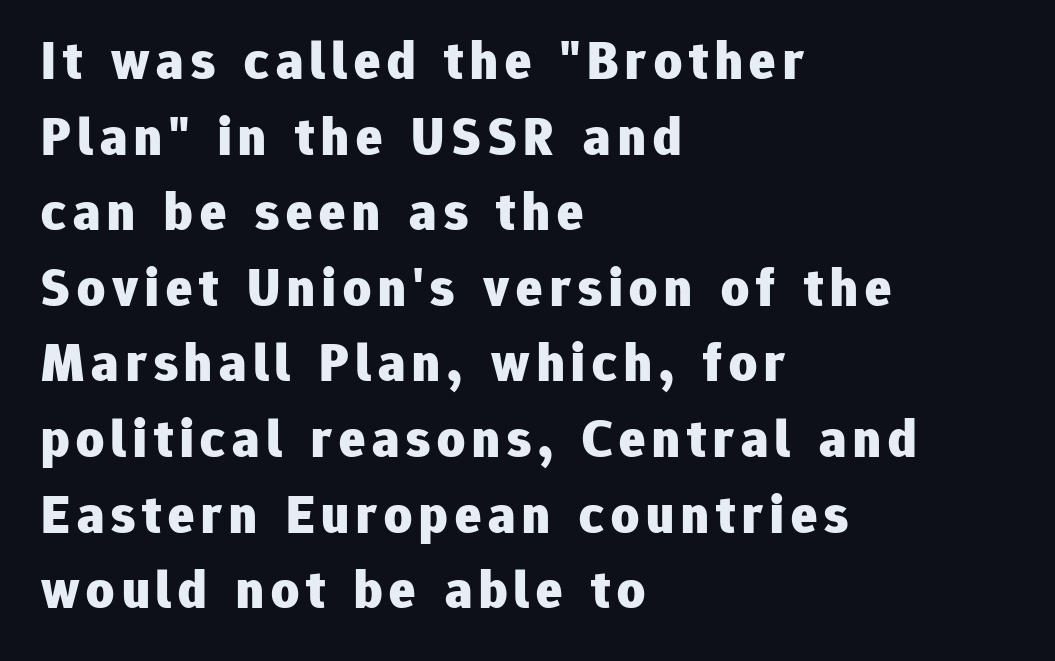
Q: Is the text bold? A: Yes.
Q: Is the text italic (slanted)? A: No, it is upright.
Q: Is the typeface a serif or a sans-serif typeface? A: Sans-serif.
Q: Is the text underlined? A: No.
Q: How is the paragraph aligned? A: Left-aligned.
Q: Is the spacing between lines tight, normal or loose? A: Normal.
Q: Width (condensed, normal, or wide)? A: Normal.
Q: Stroke contrast? A: Low.
Q: x-height? A: Medium.
Q: Monospaced? A: No.
